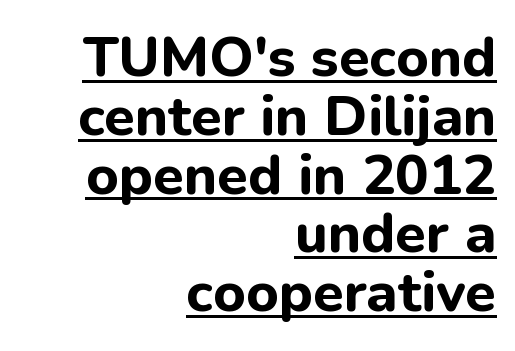
{"serif": "no", "italic": "no", "bold": "yes", "weight": "bold", "width": "normal", "stroke_contrast": "low", "x_height": "medium", "monospaced": "no", "underline": "yes", "align": "right", "line_spacing": "tight", "line_spacing_ratio": 1.05, "letter_spacing": "normal", "letter_spacing_em": 0.0, "glyph_px": 56}
